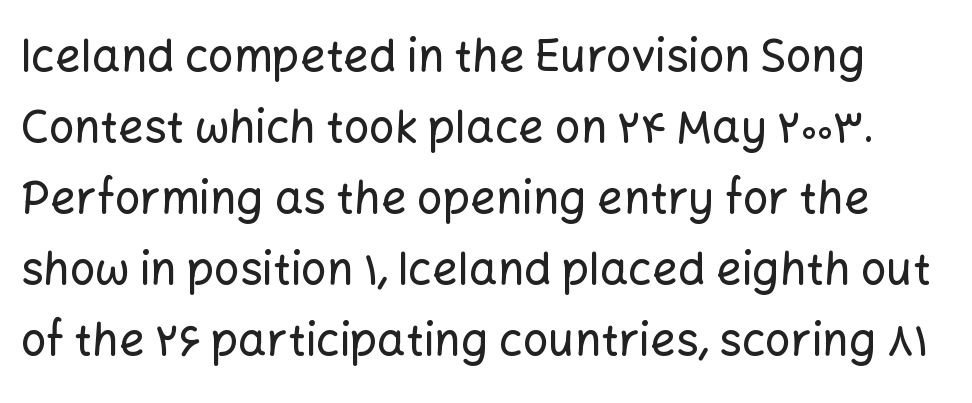
Q: Is the text italic (slanted)? A: No, it is upright.
Q: Is the typeface a serif or a sans-serif typeface? A: Sans-serif.
Q: Is the text underlined? A: No.
Q: Is the spacing between letters normal or unusually wide? A: Normal.
Q: Is the spacing between lines tight, normal or loose? A: Normal.
Q: Width (condensed, normal, or wide)? A: Normal.
Q: Stroke contrast? A: Low.
Q: x-height? A: Medium.
Q: Monospaced? A: No.
